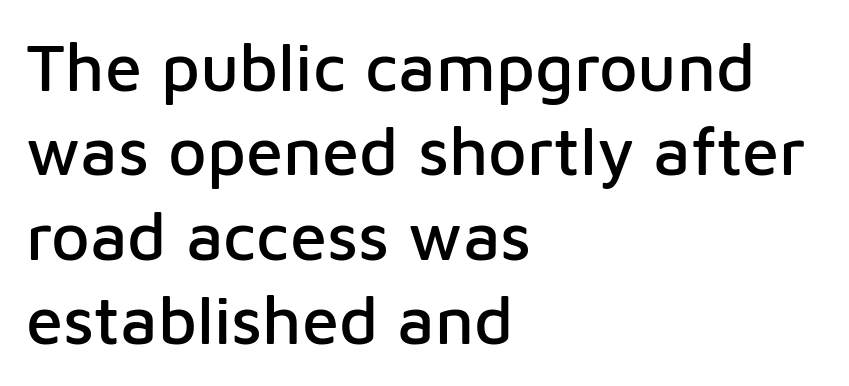
The image shows 67 px sans-serif type, upright; set left-aligned, normal line spacing (1.26x), normal letter spacing, not underlined; low stroke contrast and a medium x-height.
